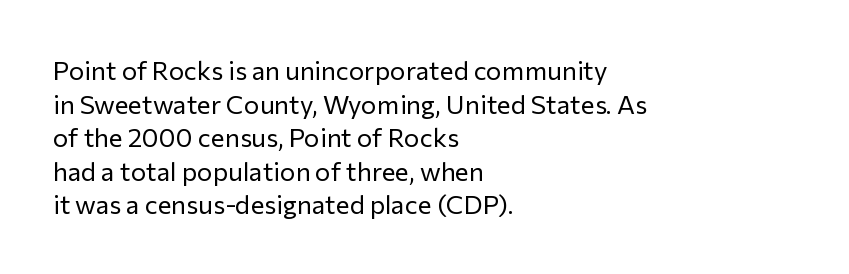
{"italic": "no", "bold": "no", "underline": "no", "align": "left", "line_spacing": "normal", "line_spacing_ratio": 1.29, "letter_spacing": "normal", "letter_spacing_em": 0.0, "glyph_px": 26}
